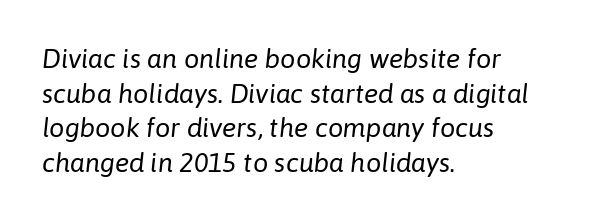
Does extra space separate the letters? No, they use regular spacing. Notice how descenders clear the ascenders below comfortably — that's standard leading. No word sits above an underline. A light-to-regular cut is what we see here.
